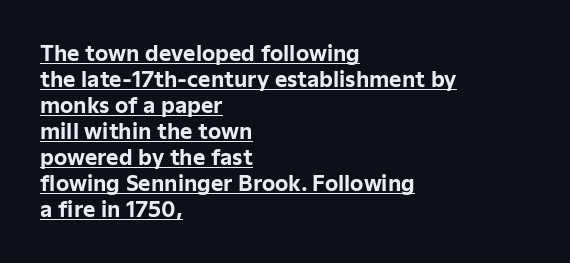
Q: Is the text bold? A: Yes.
Q: Is the text italic (slanted)? A: No, it is upright.
Q: Is the text underlined? A: Yes.
Q: How is the paragraph aligned? A: Left-aligned.
Q: Is the spacing between letters normal or unusually wide? A: Normal.
